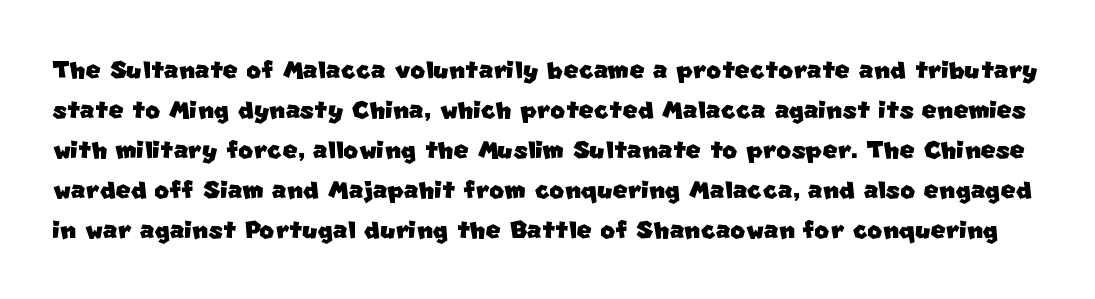
The image shows 32 px sans-serif type; set normal line spacing (1.25x), normal letter spacing, not underlined; low stroke contrast and a large x-height.
